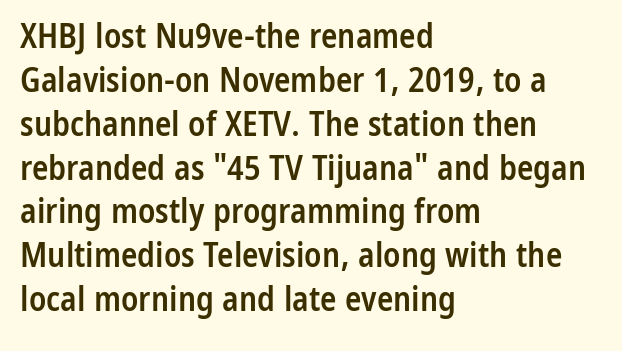
{"serif": "no", "italic": "no", "bold": "semi", "weight": "semibold", "width": "condensed", "stroke_contrast": "low", "x_height": "medium", "monospaced": "no", "underline": "no", "align": "left", "line_spacing": "normal", "line_spacing_ratio": 1.29, "letter_spacing": "normal", "letter_spacing_em": 0.0, "glyph_px": 34}
